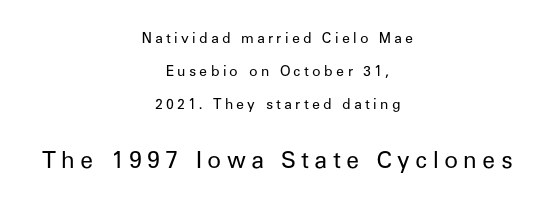
Q: Is the text bold? A: No.
Q: Is the text italic (slanted)? A: No, it is upright.
Q: Is the text underlined? A: No.
Q: How is the paragraph aligned? A: Centered.
Q: Is the spacing between letters normal or unusually wide? A: Unusually wide.
Q: Is the spacing between lines tight, normal or loose? A: Loose.
Q: Which block of text is set in a larger size, the first (top) or the second (bottom)? A: The second (bottom) one.
